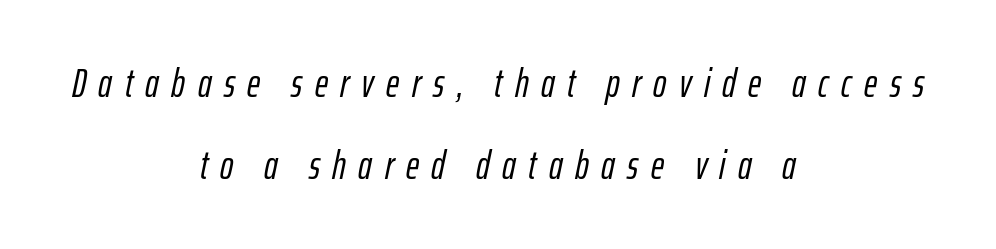
The image shows 40 px condensed type, italic (leaning right); set centered, loose line spacing (2.06x), unusually wide letter spacing (+0.31 em), not underlined; low stroke contrast and a medium x-height.
